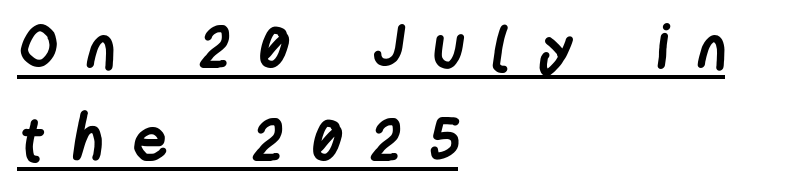
Characters follow at a spacing far wider than the type designer built in. Unlike a traditional serif, this face leaves its strokes unadorned. A dark, heavy texture on the line: the type is bold. The designer left line spacing at the default.
